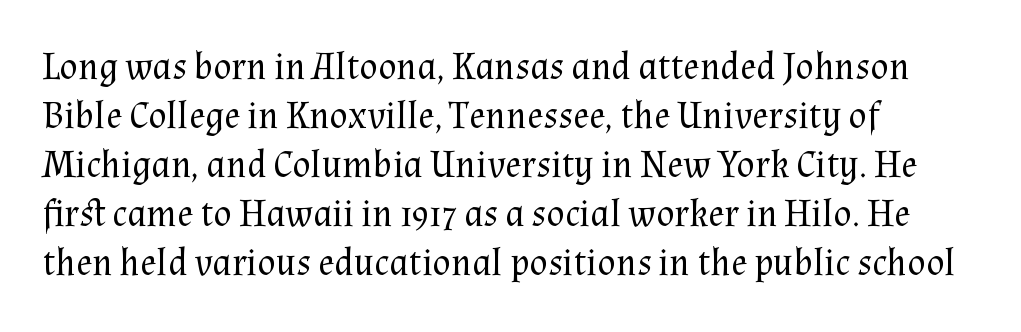
{"italic": "no", "bold": "no", "weight": "regular", "width": "normal", "stroke_contrast": "medium", "x_height": "medium", "monospaced": "no", "underline": "no", "align": "left", "line_spacing": "normal", "line_spacing_ratio": 1.29, "letter_spacing": "normal", "letter_spacing_em": 0.0, "glyph_px": 38}
